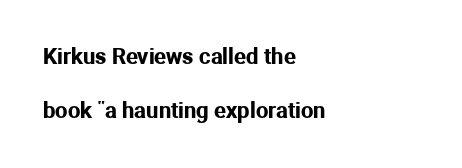
Rule under the text: the space is simply empty. A roman cut, with each character standing at attention. One-word summary of the alignment: left. Short note: letters normally spaced.
